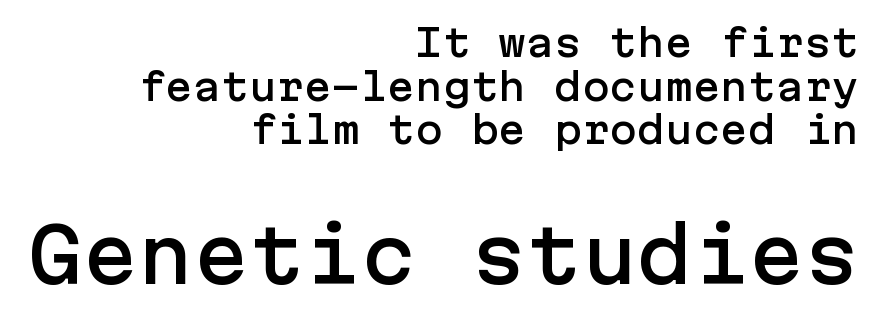
{"serif": "no", "italic": "no", "width": "normal", "stroke_contrast": "low", "x_height": "medium", "underline": "no", "align": "right", "line_spacing_ratio": 1.18, "letter_spacing": "normal", "letter_spacing_em": 0.0, "larger_block": "second", "size_ratio": 2.0, "glyph_px": 74}
